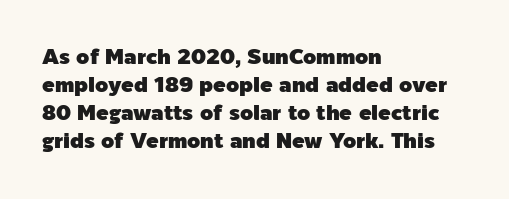
{"italic": "no", "underline": "no", "align": "left", "line_spacing": "normal", "line_spacing_ratio": 1.33, "letter_spacing": "normal", "letter_spacing_em": 0.0, "glyph_px": 21}
